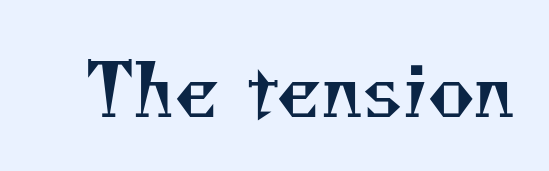
Q: Is the text bold? A: No.
Q: Is the typeface a serif or a sans-serif typeface? A: Serif.
Q: Is the text underlined? A: No.
Q: Is the spacing between letters normal or unusually wide? A: Normal.
Q: Width (condensed, normal, or wide)? A: Normal.
Q: Stroke contrast? A: Medium.
Q: x-height? A: Small.
Q: Monospaced? A: No.
